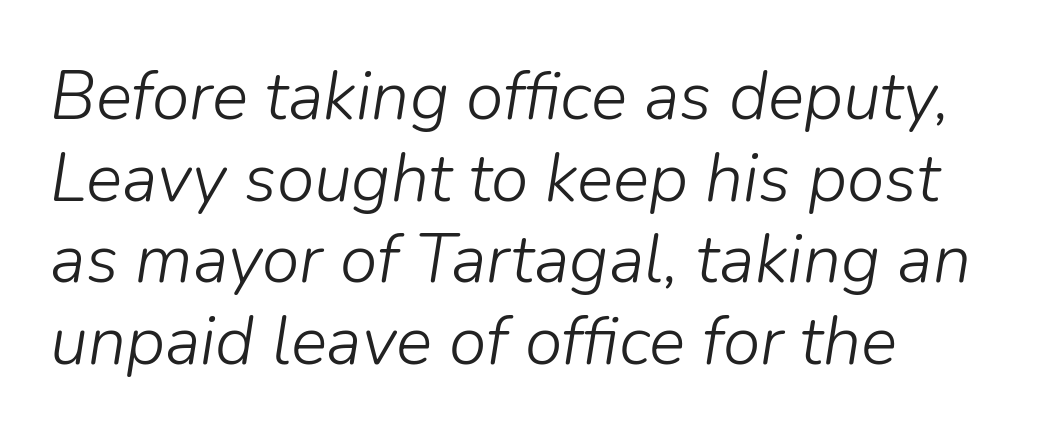
This rendering leaves character spacing at its baseline value. Does the lettering tilt? It does — this is italic. The rag falls on the right side of this text block. Decoration check: the copy has no underline.
